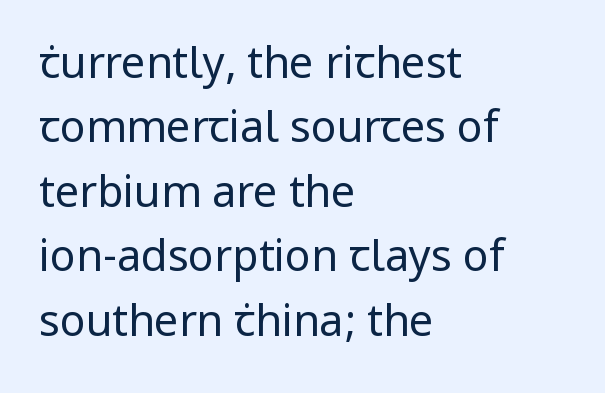
No italicization has been applied; the sample stays upright. Any mark beneath the type? The region is blank. Glyph-to-glyph distance matches everyday printed text. Does the copy run flush right? No — it runs flush left. A sans-serif font was chosen for this passage. This sample has the flowing, uneven cadence of proportional lettering.
